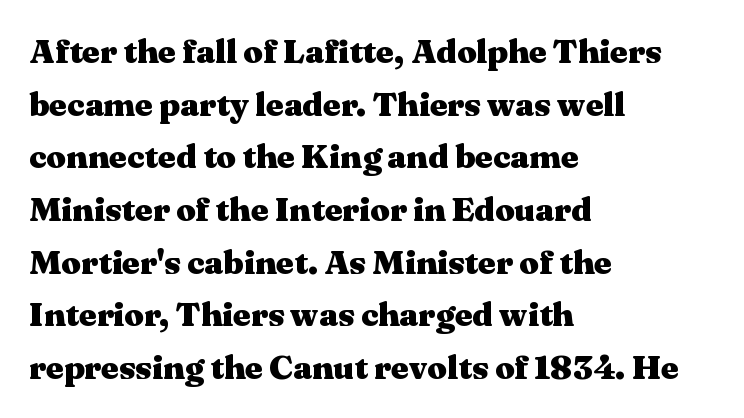
The font is running at its bold setting. Note: serifs present on the glyphs. Posture: upright roman. The letters advance in unequal steps, a hallmark of proportional type. Regarding leading, the lines here are spaced in the standard way. Leftover space on each line is placed entirely after the last word.
